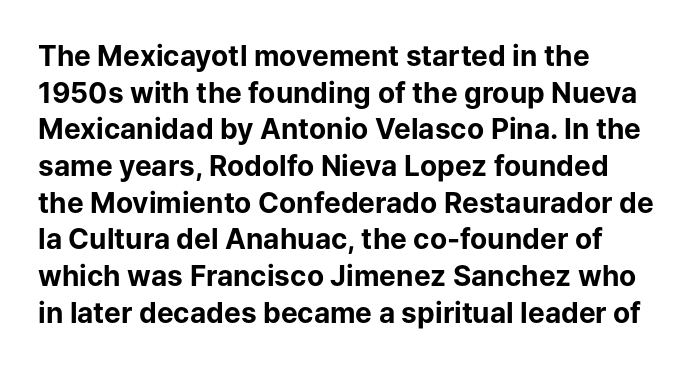
Q: Is the text bold? A: Yes.
Q: Is the text italic (slanted)? A: No, it is upright.
Q: Is the typeface a serif or a sans-serif typeface? A: Sans-serif.
Q: Is the text underlined? A: No.
Q: How is the paragraph aligned? A: Left-aligned.
Q: Is the spacing between letters normal or unusually wide? A: Normal.
Q: Is the spacing between lines tight, normal or loose? A: Normal.
Q: Width (condensed, normal, or wide)? A: Normal.
Q: Stroke contrast? A: Low.
Q: x-height? A: Medium.
Q: Monospaced? A: No.
